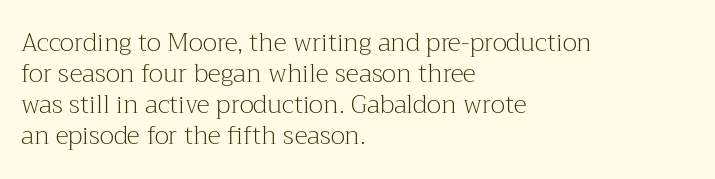
Q: Is the text bold? A: No.
Q: Is the text italic (slanted)? A: No, it is upright.
Q: Is the text underlined? A: No.
Q: How is the paragraph aligned? A: Left-aligned.
Q: Is the spacing between letters normal or unusually wide? A: Normal.
